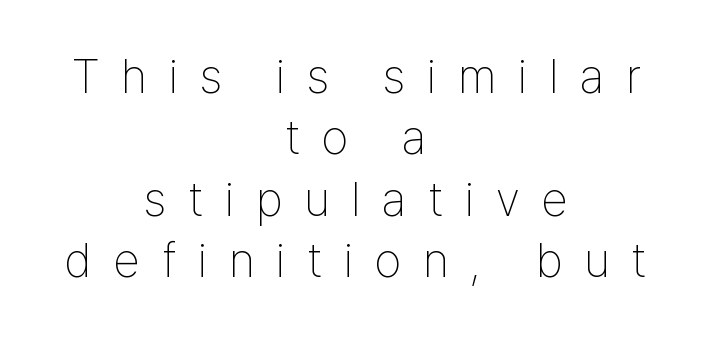
Q: Is the text bold? A: No.
Q: Is the text italic (slanted)? A: No, it is upright.
Q: Is the typeface a serif or a sans-serif typeface? A: Sans-serif.
Q: Is the text underlined? A: No.
Q: How is the paragraph aligned? A: Centered.
Q: Is the spacing between letters normal or unusually wide? A: Unusually wide.
Q: Is the spacing between lines tight, normal or loose? A: Normal.
Q: Width (condensed, normal, or wide)? A: Condensed.
Q: Stroke contrast? A: Low.
Q: x-height? A: Medium.
Q: Monospaced? A: No.
